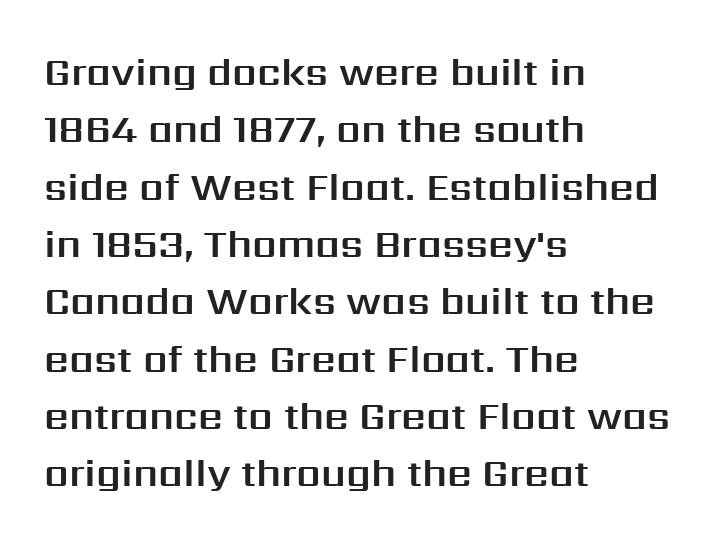
{"serif": "no", "italic": "no", "width": "normal", "stroke_contrast": "medium", "x_height": "medium", "monospaced": "no", "underline": "no", "align": "left", "line_spacing": "normal", "line_spacing_ratio": 1.47, "letter_spacing": "normal", "letter_spacing_em": 0.0, "glyph_px": 39}
